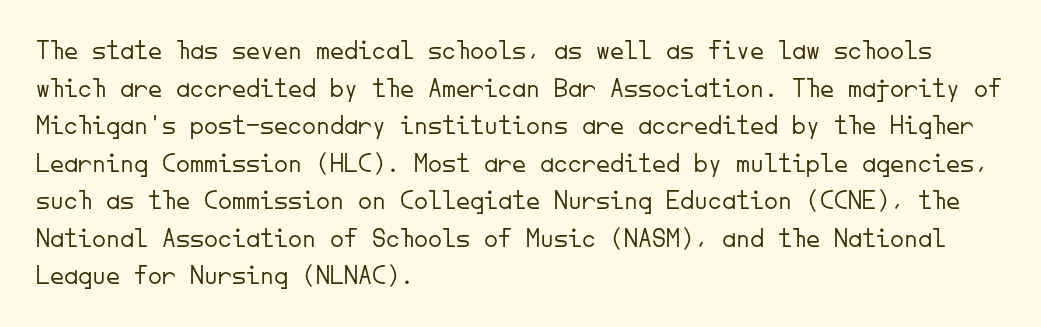
Q: Is the text bold? A: No.
Q: Is the text italic (slanted)? A: No, it is upright.
Q: Is the typeface a serif or a sans-serif typeface? A: Sans-serif.
Q: Is the text underlined? A: No.
Q: How is the paragraph aligned? A: Left-aligned.
Q: Is the spacing between letters normal or unusually wide? A: Normal.
Q: Is the spacing between lines tight, normal or loose? A: Normal.
Q: Width (condensed, normal, or wide)? A: Normal.
Q: Stroke contrast? A: Low.
Q: x-height? A: Small.
Q: Monospaced? A: Yes.
